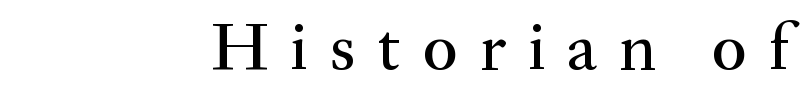
The image shows 68 px serif type, upright; set right-aligned, unusually wide letter spacing (+0.32 em), not underlined; medium stroke contrast and a small x-height.
